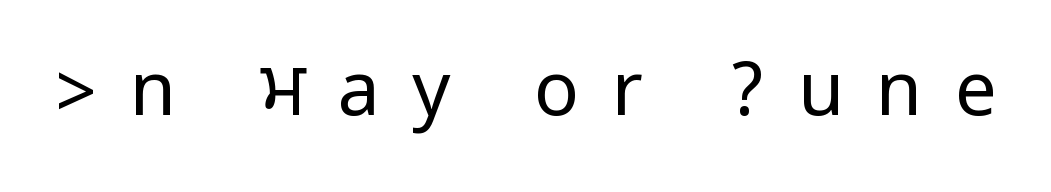
Q: Is the text bold? A: No.
Q: Is the text italic (slanted)? A: No, it is upright.
Q: Is the typeface a serif or a sans-serif typeface? A: Sans-serif.
Q: Is the text underlined? A: No.
Q: Is the spacing between letters normal or unusually wide? A: Unusually wide.
Q: Width (condensed, normal, or wide)? A: Condensed.
Q: Stroke contrast? A: Low.
